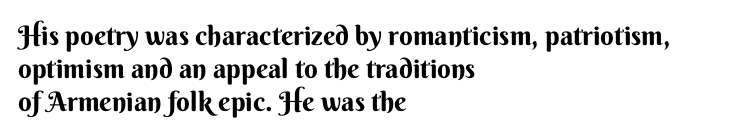
The image shows 27 px bold type, upright; set left-aligned, line spacing 1.23x, normal letter spacing, not underlined.
